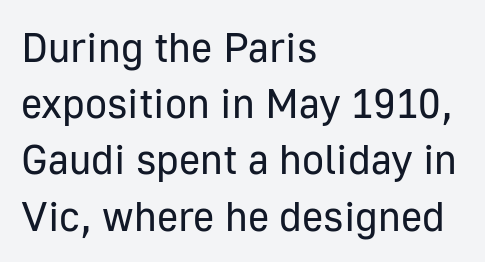
Casual observation: everything's shoved over to the left. The space beneath each line is pristine and unruled. Horizontal bands of white between lines are of average thickness. Check where the strokes stop: nothing finishes them off — pure sans. Does the lettering tilt? It doesn't — this is upright.
